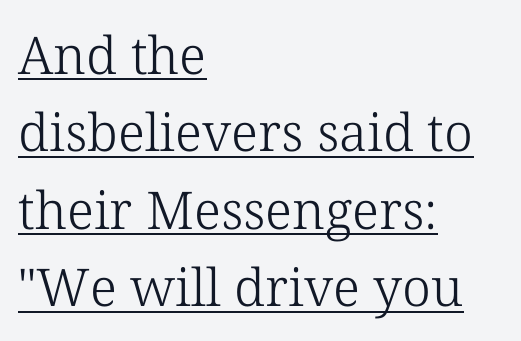
The line-height multiplier appears to be the usual default. A student would call this left alignment; a typographer would say flush left, rag right. Inter-character spacing is left at the font's built-in metrics. The letters look calm and open, with moderate or lighter stems. The rendered words wear a rule along their underside.
